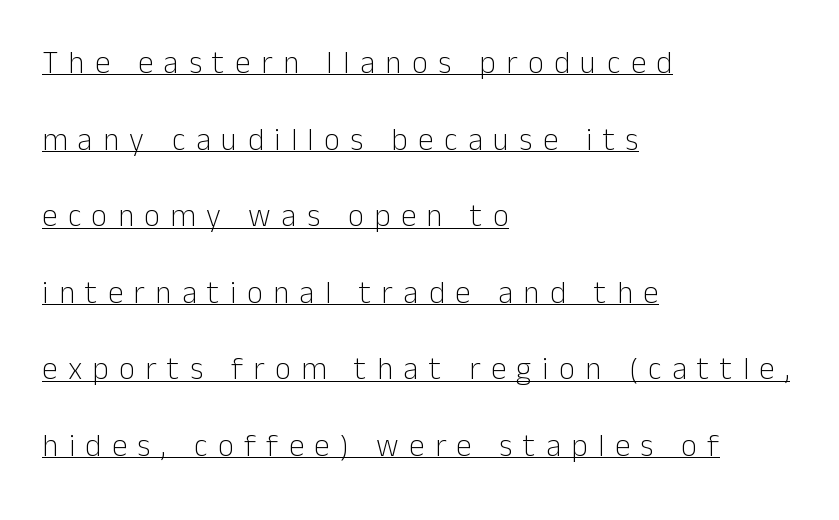
Q: Is the text bold? A: No.
Q: Is the text italic (slanted)? A: No, it is upright.
Q: Is the typeface a serif or a sans-serif typeface? A: Sans-serif.
Q: Is the text underlined? A: Yes.
Q: How is the paragraph aligned? A: Left-aligned.
Q: Is the spacing between letters normal or unusually wide? A: Unusually wide.
Q: Is the spacing between lines tight, normal or loose? A: Loose.
Q: Width (condensed, normal, or wide)? A: Normal.
Q: Stroke contrast? A: Low.
Q: x-height? A: Medium.
Q: Monospaced? A: No.
